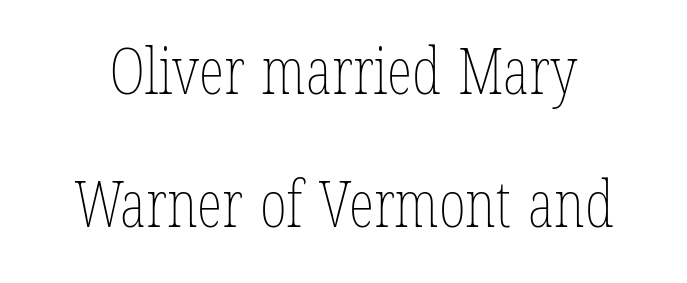
{"bold": "no", "weight": "thin", "width": "condensed", "stroke_contrast": "low", "x_height": "medium", "monospaced": "no", "underline": "no", "align": "center", "line_spacing": "loose", "line_spacing_ratio": 2.04, "letter_spacing": "normal", "letter_spacing_em": 0.0, "glyph_px": 65}
